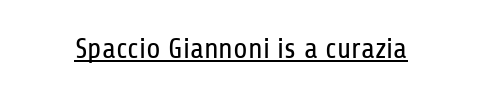
The image shows 29 px regular-weight, condensed sans-serif type, upright; set normal letter spacing, underlined; low stroke contrast and a medium x-height.
